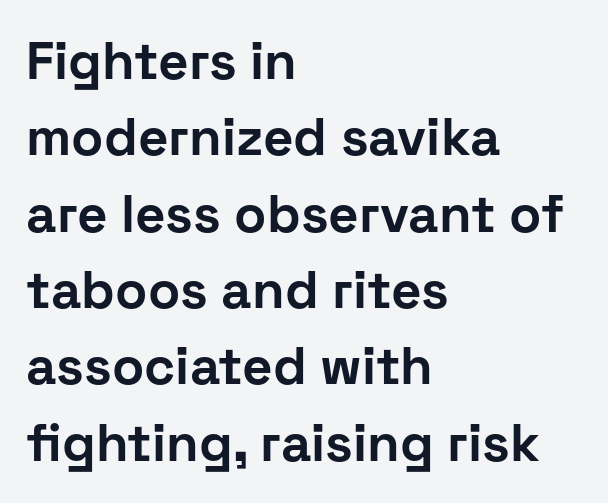
Q: Is the text bold? A: Yes.
Q: Is the text italic (slanted)? A: No, it is upright.
Q: Is the typeface a serif or a sans-serif typeface? A: Sans-serif.
Q: Is the text underlined? A: No.
Q: How is the paragraph aligned? A: Left-aligned.
Q: Is the spacing between letters normal or unusually wide? A: Normal.
Q: Is the spacing between lines tight, normal or loose? A: Normal.
Q: Width (condensed, normal, or wide)? A: Normal.
Q: Stroke contrast? A: Low.
Q: x-height? A: Medium.
Q: Monospaced? A: No.
